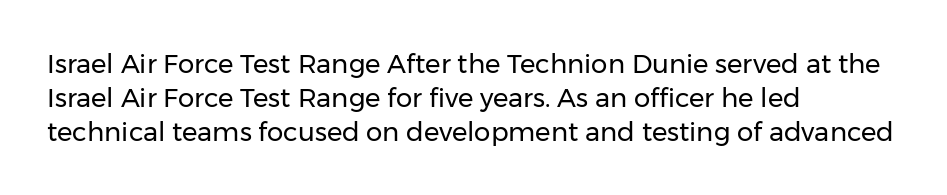
Q: Is the text bold? A: No.
Q: Is the text italic (slanted)? A: No, it is upright.
Q: Is the text underlined? A: No.
Q: How is the paragraph aligned? A: Left-aligned.
Q: Is the spacing between letters normal or unusually wide? A: Normal.
Q: Is the spacing between lines tight, normal or loose? A: Normal.
